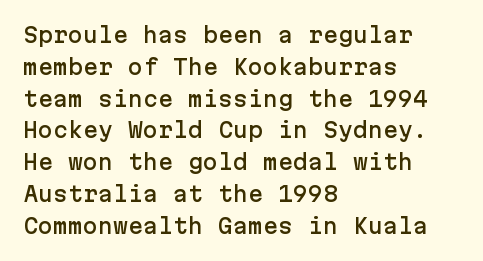
The letterforms sit shoulder to shoulder at normal distance. Ordinary non-slanted type is in use. All the whitespace from short lines collects on the right. The space between consecutive lines is moderate. The area under the type is left untouched.
